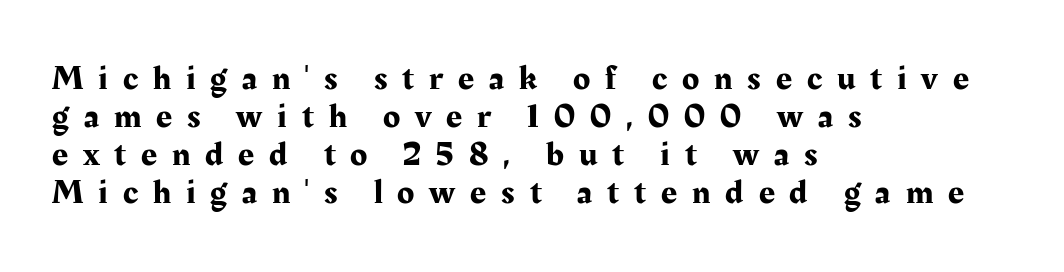
{"serif": "yes", "italic": "no", "width": "normal", "stroke_contrast": "medium", "x_height": "medium", "monospaced": "no", "underline": "no", "align": "left", "line_spacing": "tight", "line_spacing_ratio": 1.09, "letter_spacing": "wide", "letter_spacing_em": 0.43, "glyph_px": 35}
